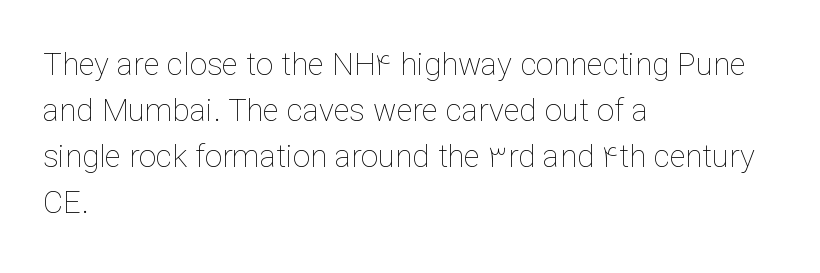
The lines sit at an ordinary, default distance from one another. The passage shown is typed in a proportional face where columns would drift. The type is set solid horizontally, with unmodified tracking. Notice how the passage keeps a crisp vertical edge on the left only. No chunkiness to these letters — they're not bold.
